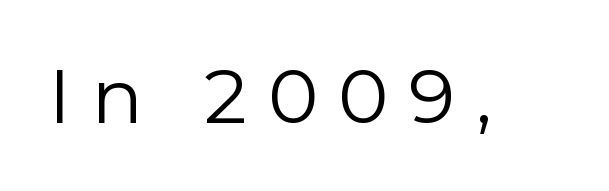
The image shows 76 px regular-weight sans-serif type, upright; set unusually wide letter spacing (+0.27 em), not underlined; low stroke contrast and a medium x-height.
